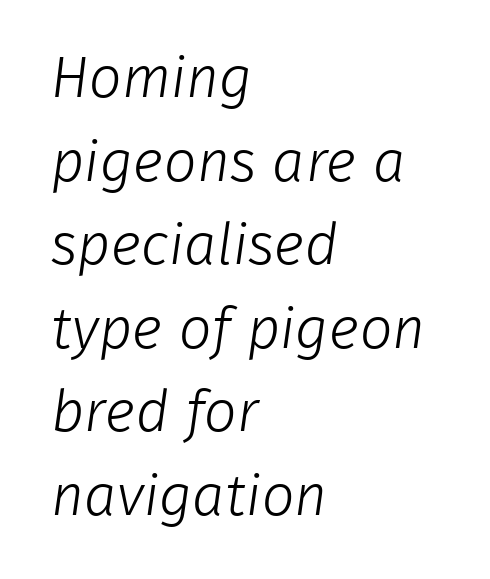
Q: Is the text bold? A: No.
Q: Is the typeface a serif or a sans-serif typeface? A: Sans-serif.
Q: Is the text underlined? A: No.
Q: How is the paragraph aligned? A: Left-aligned.
Q: Is the spacing between letters normal or unusually wide? A: Normal.
Q: Is the spacing between lines tight, normal or loose? A: Normal.
Q: Width (condensed, normal, or wide)? A: Normal.
Q: Stroke contrast? A: Low.
Q: x-height? A: Medium.
Q: Monospaced? A: No.
